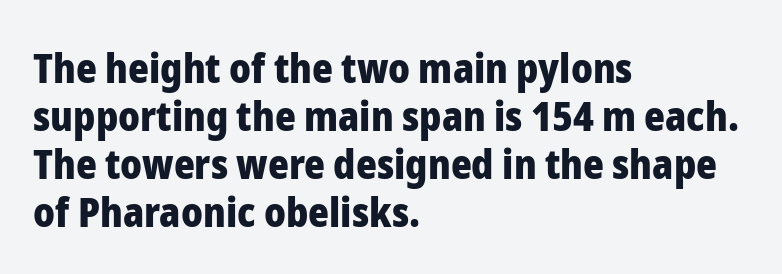
{"serif": "no", "italic": "no", "bold": "yes", "weight": "heavy", "width": "normal", "stroke_contrast": "low", "x_height": "medium", "monospaced": "no", "underline": "no", "align": "left", "line_spacing_ratio": 1.2, "letter_spacing": "normal", "letter_spacing_em": 0.0, "glyph_px": 40}
